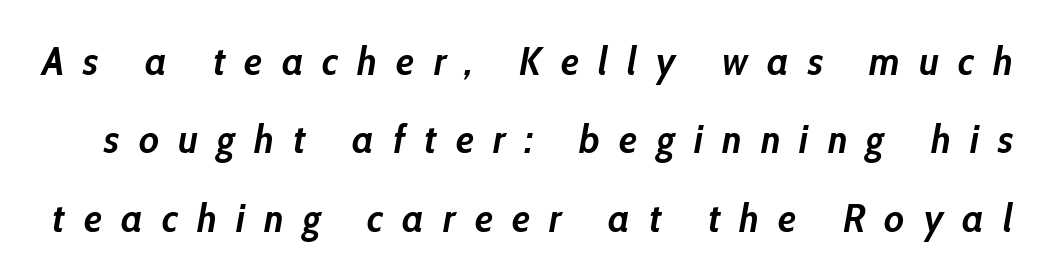
{"italic": "yes", "lean": "right", "slant_degrees": 10, "bold": "yes", "weight": "semibold", "width": "condensed", "stroke_contrast": "low", "x_height": "medium", "monospaced": "no", "underline": "no", "line_spacing": "loose", "line_spacing_ratio": 1.96, "letter_spacing": "wide", "letter_spacing_em": 0.48, "glyph_px": 40}
